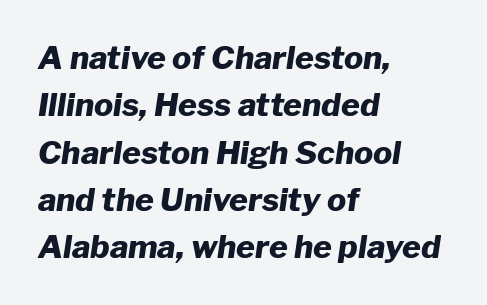
{"italic": "yes", "lean": "right", "slant_degrees": 8, "bold": "yes", "weight": "heavy", "width": "normal", "stroke_contrast": "low", "x_height": "medium", "monospaced": "no", "underline": "no", "align": "left", "line_spacing": "normal", "line_spacing_ratio": 1.48, "letter_spacing": "normal", "letter_spacing_em": 0.0, "glyph_px": 32}
